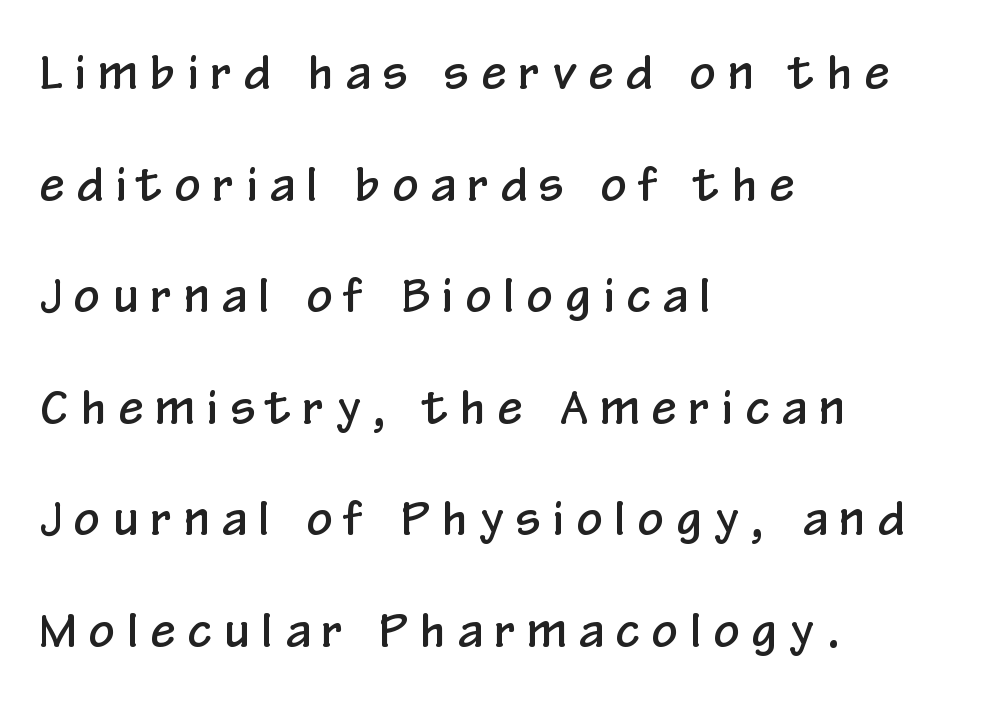
The image shows 45 px condensed sans-serif type, upright; set left-aligned, loose line spacing (2.48x), unusually wide letter spacing (+0.29 em), not underlined; low stroke contrast and a medium x-height.
